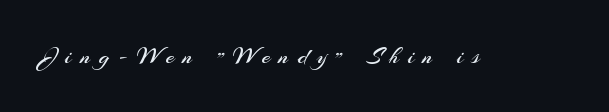
{"bold": "no", "underline": "no", "letter_spacing": "wide", "letter_spacing_em": 0.34, "glyph_px": 25}
